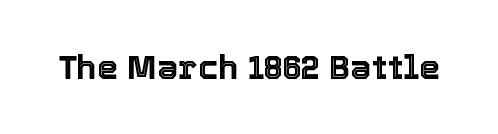
{"italic": "no", "width": "normal", "x_height": "medium", "monospaced": "no", "underline": "no", "letter_spacing": "normal", "letter_spacing_em": 0.0, "glyph_px": 34}
